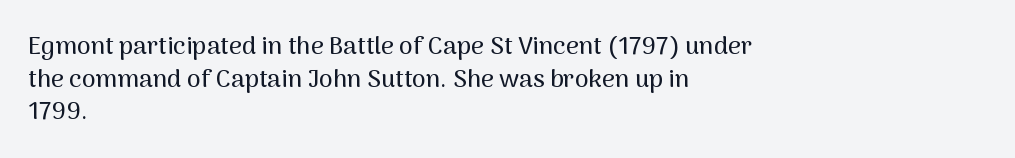
The image shows 25 px text type, upright; set left-aligned, normal line spacing (1.31x), normal letter spacing, not underlined.
